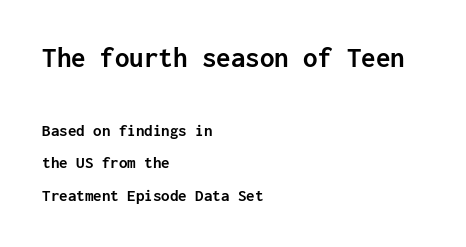
The image shows 29 px semibold sans-serif type, upright, monospaced; set left-aligned, loose line spacing (1.91x), normal letter spacing, not underlined; the first (top) block is 1.71x larger; low stroke contrast and a medium x-height.
